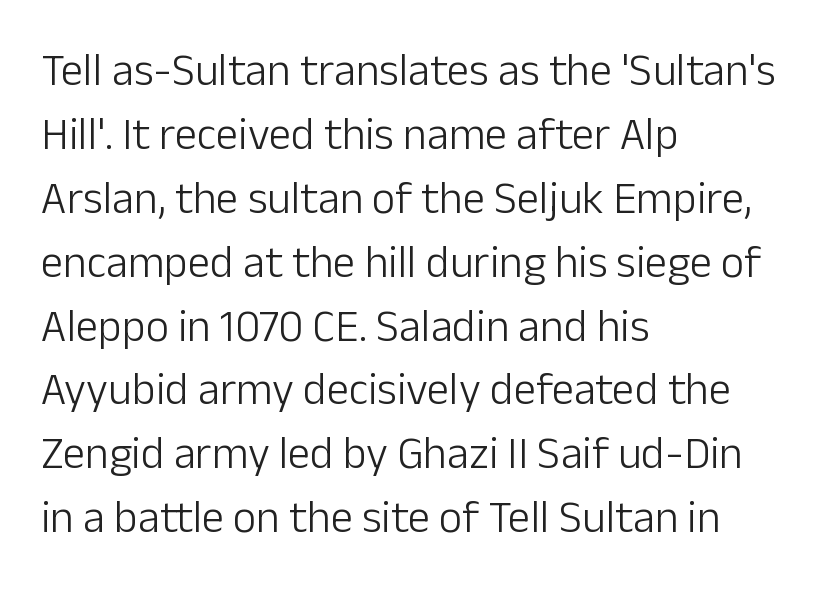
The image shows 45 px light sans-serif type, upright; set left-aligned, normal line spacing (1.42x), normal letter spacing, not underlined; low stroke contrast and a medium x-height.
